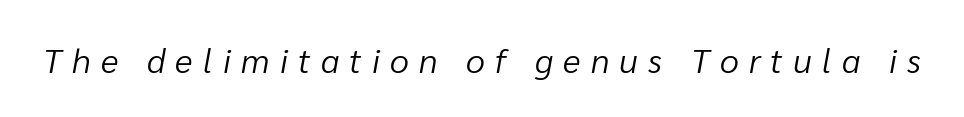
The image shows 34 px light type, italic (leaning right); set unusually wide letter spacing (+0.3 em), not underlined; low stroke contrast and a medium x-height.
